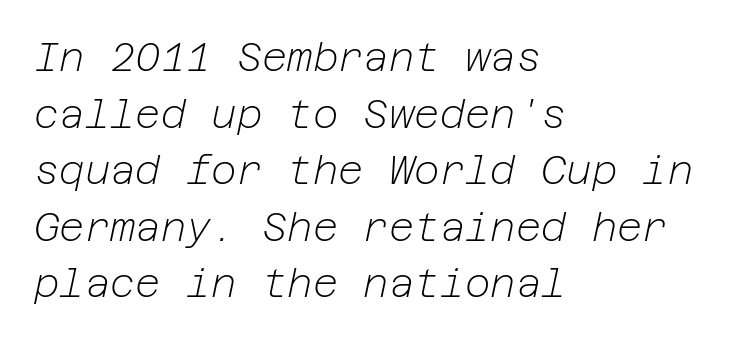
Q: Is the text bold? A: No.
Q: Is the text italic (slanted)? A: Yes, it leans right by about 12 degrees.
Q: Is the text underlined? A: No.
Q: How is the paragraph aligned? A: Left-aligned.
Q: Is the spacing between letters normal or unusually wide? A: Normal.
Q: Is the spacing between lines tight, normal or loose? A: Normal.
Q: Width (condensed, normal, or wide)? A: Normal.
Q: Stroke contrast? A: Low.
Q: x-height? A: Medium.
